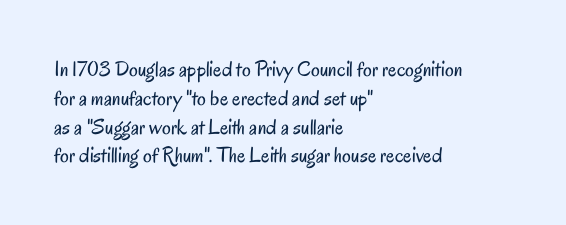
{"italic": "no", "bold": "no", "underline": "no", "align": "left", "line_spacing": "normal", "line_spacing_ratio": 1.31, "letter_spacing": "normal", "letter_spacing_em": 0.0, "glyph_px": 22}
